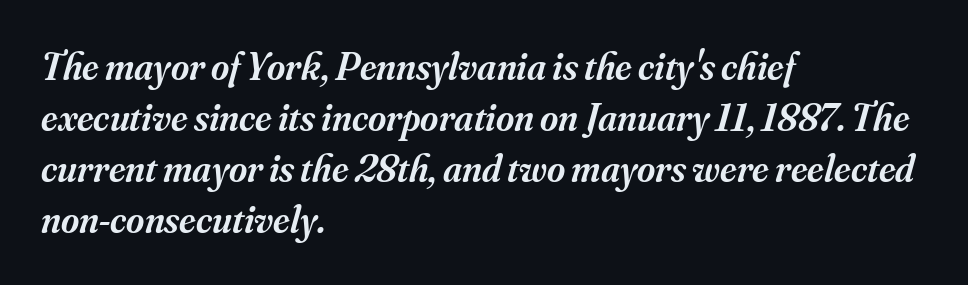
The image shows 39 px semibold serif type, italic (leaning right); set left-aligned, normal line spacing (1.31x), normal letter spacing, not underlined; medium stroke contrast and a small x-height.
